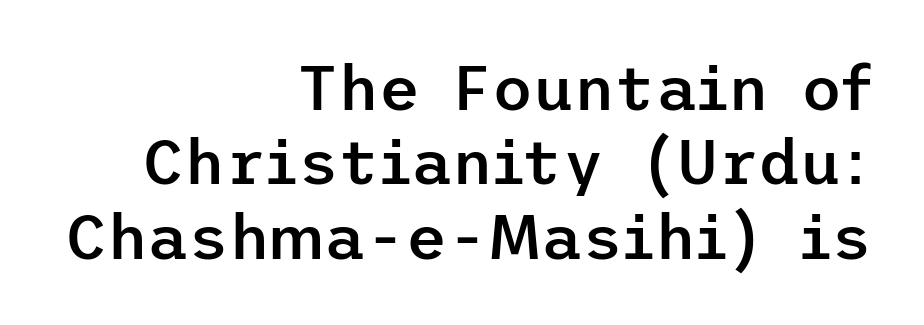
{"serif": "no", "italic": "no", "bold": "semi", "weight": "semibold", "width": "normal", "stroke_contrast": "low", "x_height": "medium", "underline": "no", "align": "right", "line_spacing_ratio": 1.18, "letter_spacing": "normal", "letter_spacing_em": 0.0, "glyph_px": 63}
